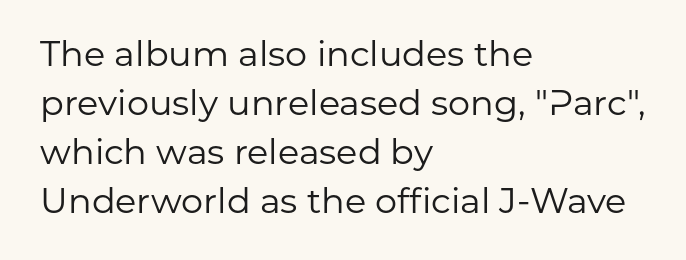
Q: Is the text bold? A: No.
Q: Is the text italic (slanted)? A: No, it is upright.
Q: Is the typeface a serif or a sans-serif typeface? A: Sans-serif.
Q: Is the text underlined? A: No.
Q: How is the paragraph aligned? A: Left-aligned.
Q: Is the spacing between letters normal or unusually wide? A: Normal.
Q: Is the spacing between lines tight, normal or loose? A: Normal.
Q: Width (condensed, normal, or wide)? A: Normal.
Q: Stroke contrast? A: Low.
Q: x-height? A: Medium.
Q: Monospaced? A: No.
